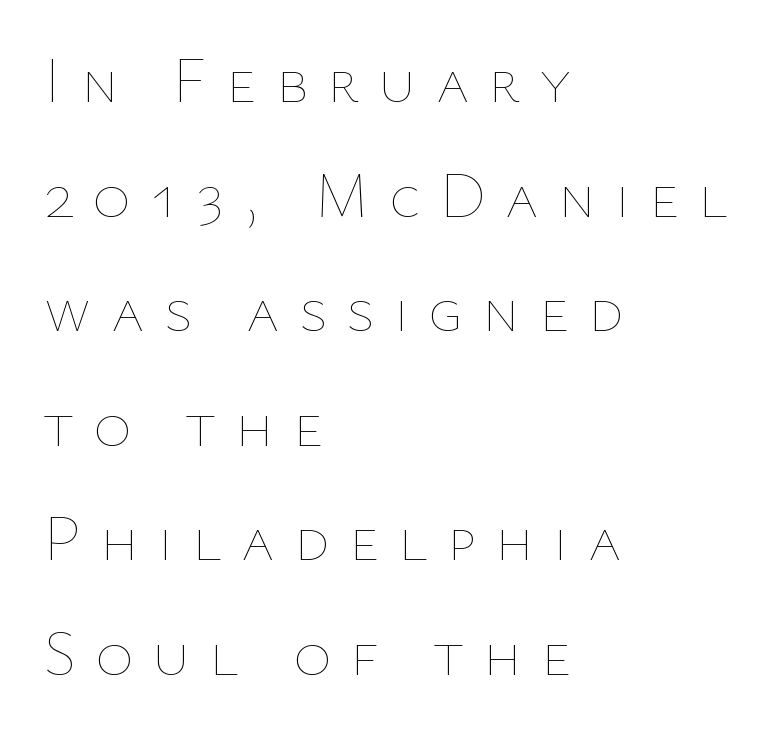
The image shows 64 px thin type, upright; set left-aligned, line spacing 1.79x, unusually wide letter spacing (+0.3 em), not underlined; low stroke contrast and a medium x-height.
